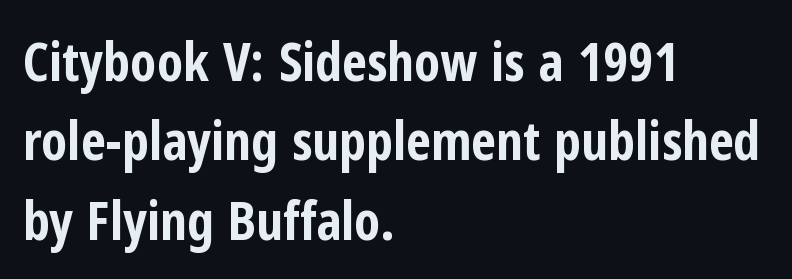
Q: Is the text bold? A: Yes.
Q: Is the text italic (slanted)? A: No, it is upright.
Q: Is the typeface a serif or a sans-serif typeface? A: Sans-serif.
Q: Is the text underlined? A: No.
Q: How is the paragraph aligned? A: Left-aligned.
Q: Is the spacing between letters normal or unusually wide? A: Normal.
Q: Is the spacing between lines tight, normal or loose? A: Normal.
Q: Width (condensed, normal, or wide)? A: Condensed.
Q: Stroke contrast? A: Low.
Q: x-height? A: Medium.
Q: Monospaced? A: No.
